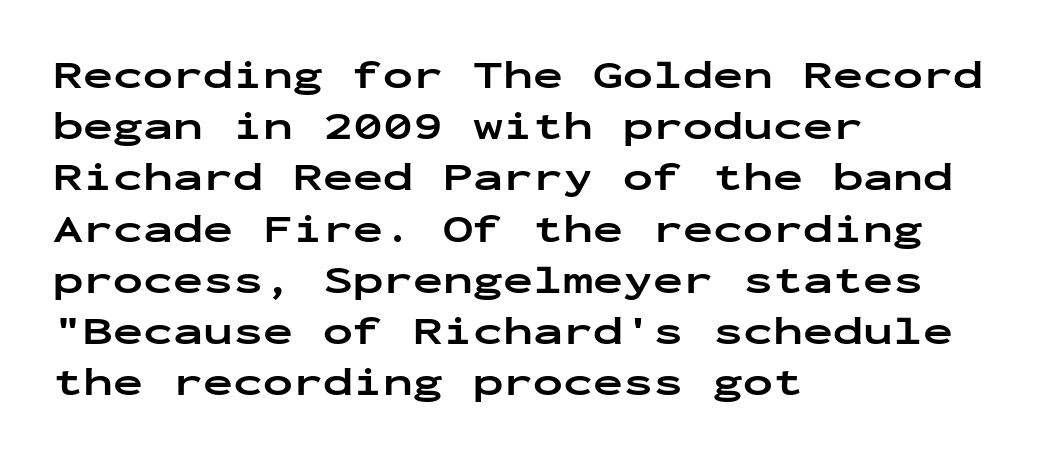
The line texture is even and compact thanks to regular tracking. This rendering employs a face without finishing strokes, i.e., a sans-serif. Check the space under the baseline: it is left empty. Evenly set lines give the paragraph a standard silhouette. Upright lettering throughout.
